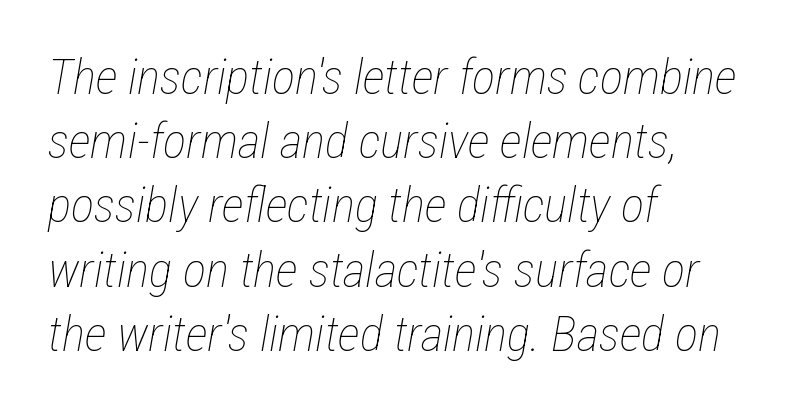
The image shows 49 px thin, condensed type, italic (leaning right); set left-aligned, normal line spacing (1.31x), normal letter spacing, not underlined; low stroke contrast and a medium x-height.
